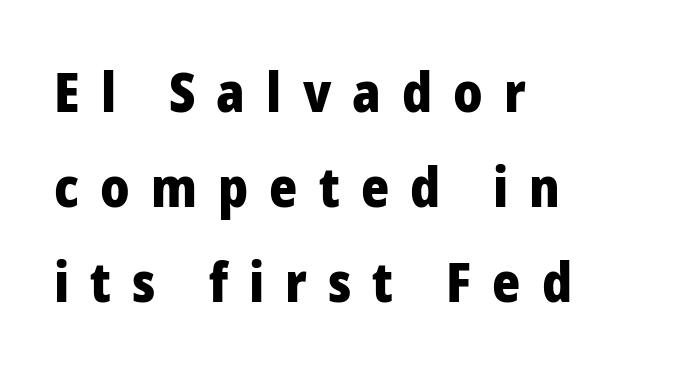
Italic? Not at all — the glyphs are vertical. Descenders hang freely into open space. Observe the absence of serifs on each vertical stroke in this sample. Varying glyph widths throughout — classic text-font behaviour. The letters are spread apart with noticeably loose tracking.
